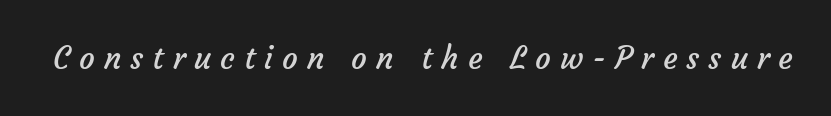
The image shows 31 px regular-weight sans-serif type; set unusually wide letter spacing (+0.29 em), not underlined; low stroke contrast and a medium x-height.
